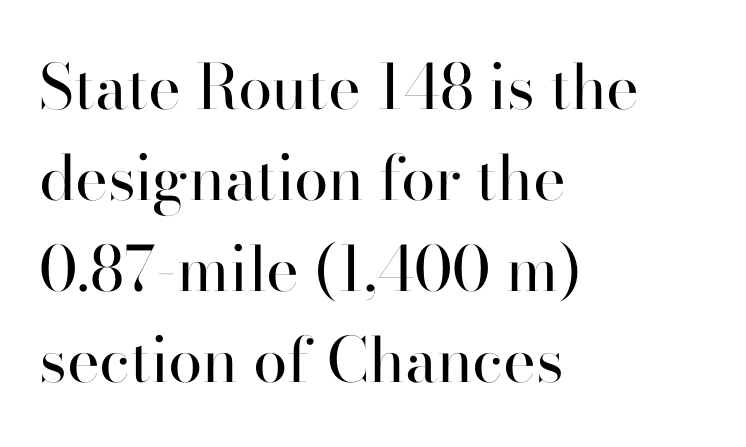
The image shows 62 px regular-weight sans-serif type, upright; set left-aligned, normal line spacing (1.47x), normal letter spacing, not underlined; high stroke contrast and a small x-height.
